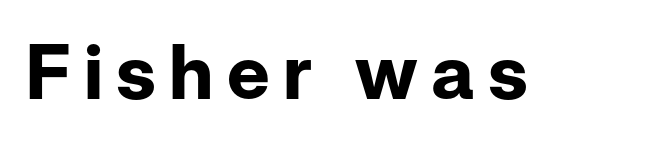
{"serif": "no", "italic": "no", "bold": "yes", "weight": "bold", "width": "normal", "stroke_contrast": "low", "x_height": "medium", "monospaced": "no", "underline": "no", "glyph_px": 75}
